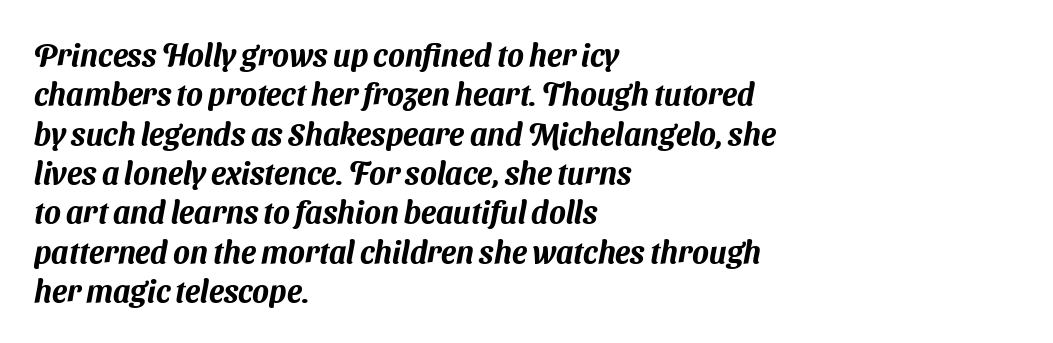
{"serif": "no", "width": "normal", "stroke_contrast": "medium", "x_height": "medium", "monospaced": "no", "underline": "no", "align": "left", "line_spacing": "normal", "line_spacing_ratio": 1.27, "letter_spacing": "normal", "letter_spacing_em": 0.0, "glyph_px": 31}
